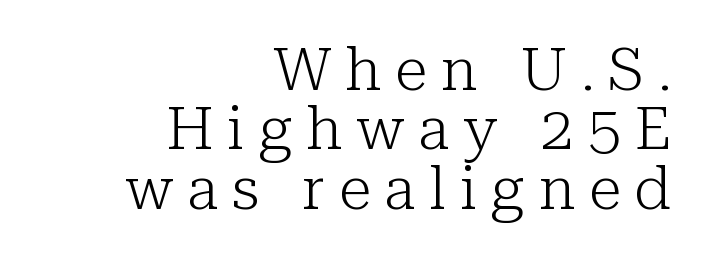
Visually the block forms a straight wall on the right and a jagged coastline on the left. The line-height multiplier appears low, near solid setting. Beneath every word, the page is bare. The letterforms stand isolated, each surrounded by extra space. Type style note: has serifs. Looks like regular typesetting: each glyph gets only the width it needs.
